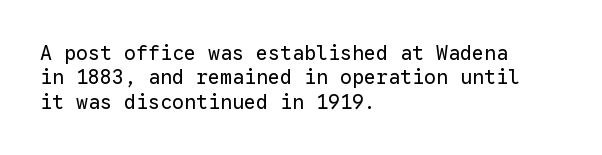
These lines keep a tight, regular rhythm from letter to letter. In CSS terms this would be text-align: left. Weight: in the light-to-regular range. This is roman type, the default non-slanted kind. Decoration check: the copy has no underline.
